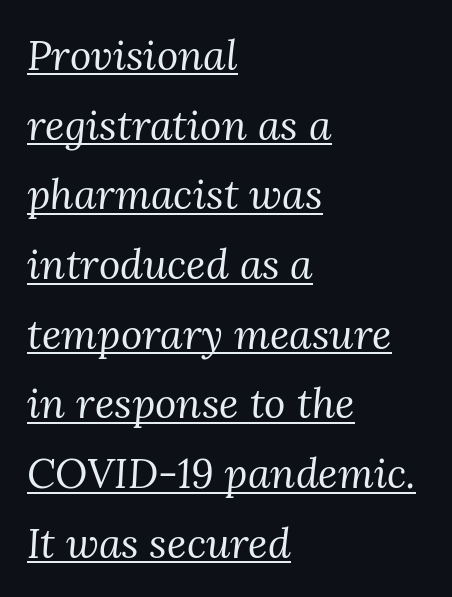
{"serif": "yes", "italic": "yes", "lean": "right", "slant_degrees": 3, "bold": "no", "weight": "regular", "width": "normal", "stroke_contrast": "medium", "x_height": "medium", "monospaced": "no", "underline": "yes", "align": "left", "line_spacing": "normal", "line_spacing_ratio": 1.7, "letter_spacing": "normal", "letter_spacing_em": 0.0, "glyph_px": 41}
